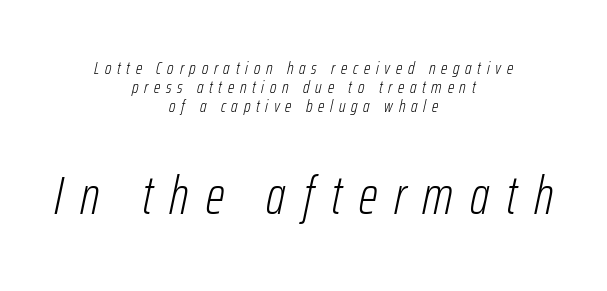
{"italic": "yes", "lean": "right", "slant_degrees": 12, "bold": "no", "weight": "light", "width": "condensed", "stroke_contrast": "low", "x_height": "medium", "monospaced": "no", "underline": "no", "align": "center", "line_spacing": "tight", "line_spacing_ratio": 1.06, "letter_spacing": "wide", "letter_spacing_em": 0.32, "larger_block": "second", "size_ratio": 2.94, "glyph_px": 53}
